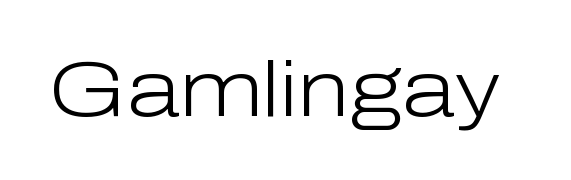
The image shows 78 px light sans-serif type, upright; set normal letter spacing, not underlined; low stroke contrast and a medium x-height.
